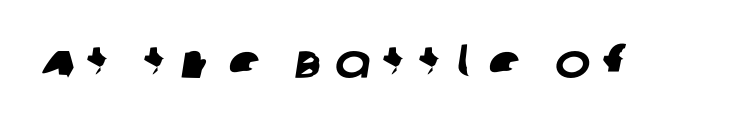
The passage shown is not underscored anywhere. The characters display no serif detailing; their extremities are plain. A typesetter would call this proportional, since set widths differ per character. Display-style spreading of the glyphs; the letterfit is very open.
